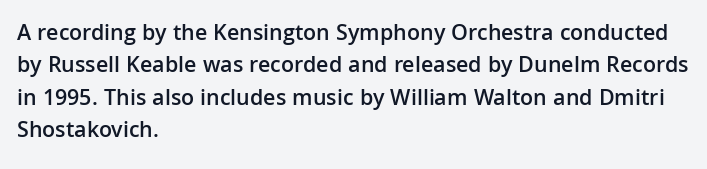
The image shows 23 px text type, upright; set left-aligned, normal line spacing (1.41x), normal letter spacing, not underlined.
